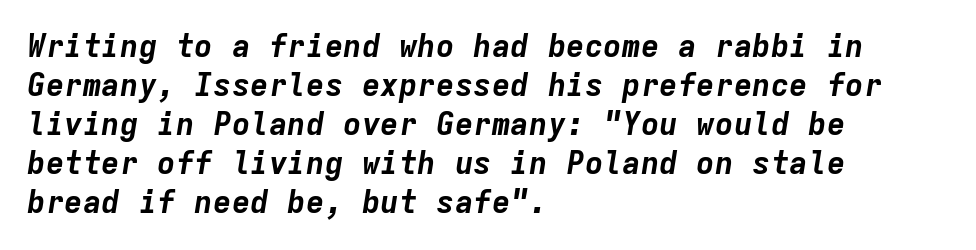
Q: Is the text bold? A: Yes.
Q: Is the text italic (slanted)? A: Yes, it leans right by about 9 degrees.
Q: Is the text underlined? A: No.
Q: How is the paragraph aligned? A: Left-aligned.
Q: Is the spacing between letters normal or unusually wide? A: Normal.
Q: Is the spacing between lines tight, normal or loose? A: Normal.
Q: Width (condensed, normal, or wide)? A: Normal.
Q: Stroke contrast? A: Low.
Q: x-height? A: Medium.
Q: Monospaced? A: Yes.
